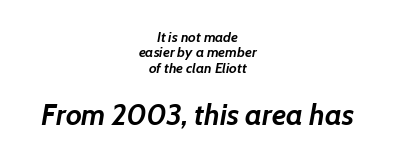
The image shows 29 px semibold type, italic (leaning right); set centered, tight line spacing (1.1x), normal letter spacing, not underlined; the second (bottom) block is 2.07x larger; low stroke contrast and a medium x-height.
